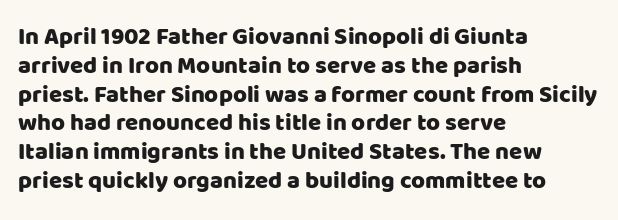
Q: Is the text italic (slanted)? A: No, it is upright.
Q: Is the text underlined? A: No.
Q: How is the paragraph aligned? A: Left-aligned.
Q: Is the spacing between letters normal or unusually wide? A: Normal.
